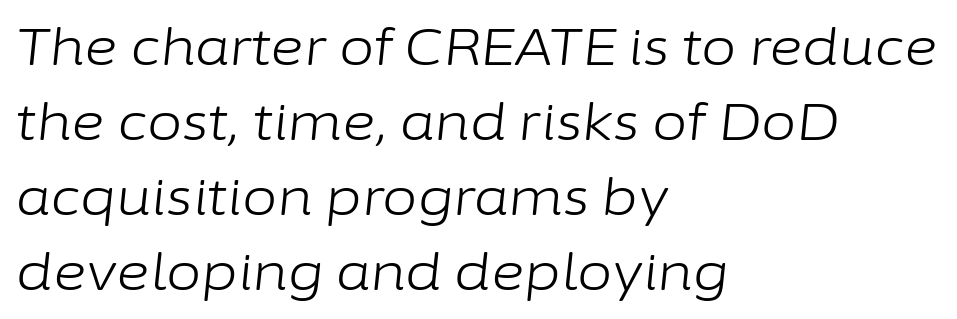
{"italic": "yes", "lean": "right", "slant_degrees": 6, "bold": "no", "weight": "light", "width": "normal", "stroke_contrast": "low", "x_height": "medium", "monospaced": "no", "underline": "no", "align": "left", "line_spacing": "normal", "line_spacing_ratio": 1.47, "letter_spacing": "normal", "letter_spacing_em": 0.0, "glyph_px": 51}
